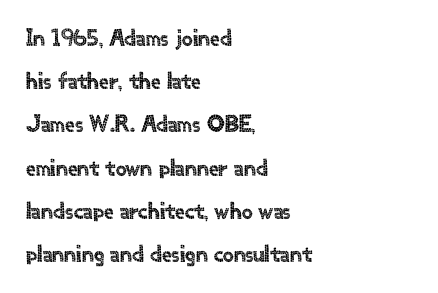
The image shows 24 px text type, upright; set left-aligned, line spacing 1.8x, normal letter spacing, not underlined.
